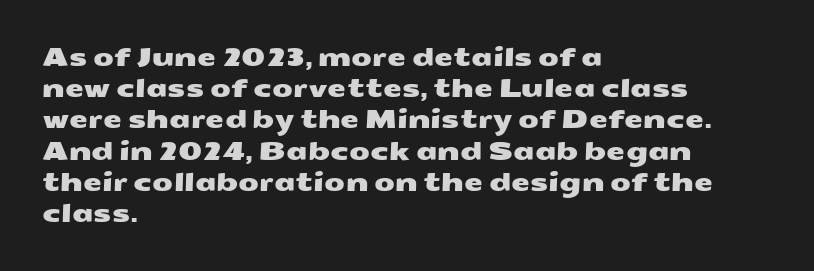
Q: Is the text underlined? A: No.
Q: How is the paragraph aligned? A: Left-aligned.
Q: Is the spacing between letters normal or unusually wide? A: Normal.
Q: Is the spacing between lines tight, normal or loose? A: Normal.
